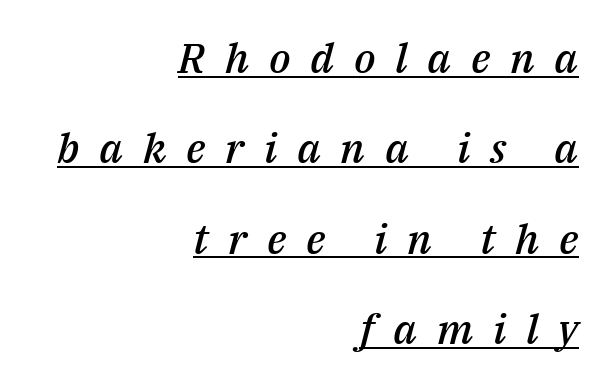
Designer's note — italics engaged. Varying glyph widths throughout — classic text-font behaviour. The passage is arranged like a letterhead date or caption credit — flush right. A typesetter would call this leading open, well beyond the default.
